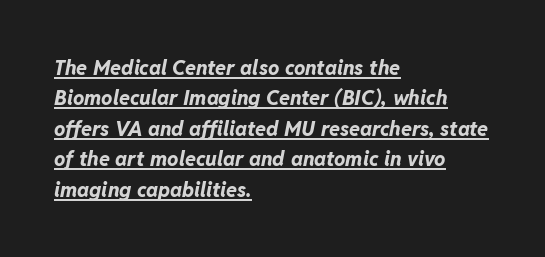
The image shows 20 px bold type, italic (leaning right); set left-aligned, normal line spacing (1.52x), normal letter spacing, underlined.
